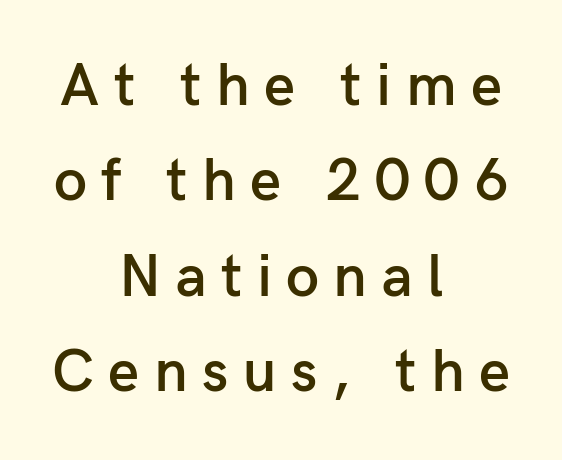
Q: Is the text bold? A: Semi-bold.
Q: Is the text italic (slanted)? A: No, it is upright.
Q: Is the typeface a serif or a sans-serif typeface? A: Sans-serif.
Q: Is the text underlined? A: No.
Q: How is the paragraph aligned? A: Centered.
Q: Is the spacing between letters normal or unusually wide? A: Unusually wide.
Q: Is the spacing between lines tight, normal or loose? A: Normal.
Q: Width (condensed, normal, or wide)? A: Normal.
Q: Stroke contrast? A: Low.
Q: x-height? A: Medium.
Q: Monospaced? A: No.
